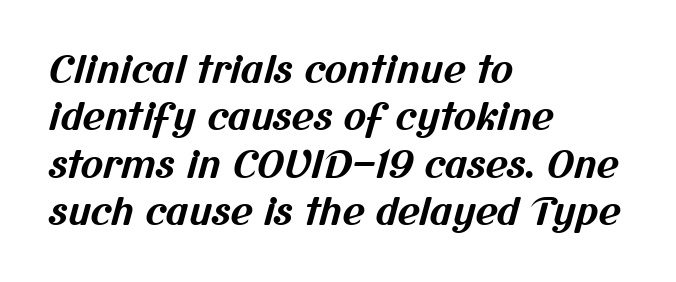
Q: Is the text bold? A: Yes.
Q: Is the typeface a serif or a sans-serif typeface? A: Sans-serif.
Q: Is the text underlined? A: No.
Q: How is the paragraph aligned? A: Left-aligned.
Q: Is the spacing between letters normal or unusually wide? A: Normal.
Q: Is the spacing between lines tight, normal or loose? A: Normal.
Q: Width (condensed, normal, or wide)? A: Normal.
Q: Stroke contrast? A: Medium.
Q: x-height? A: Medium.
Q: Monospaced? A: No.
